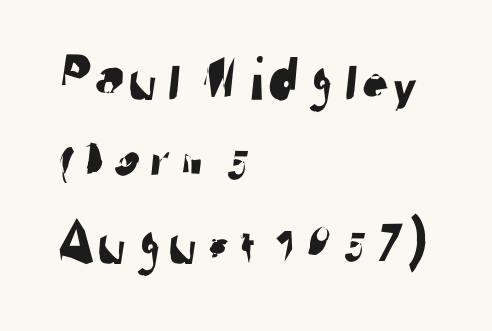
Q: Is the typeface a serif or a sans-serif typeface? A: Sans-serif.
Q: Is the text underlined? A: No.
Q: How is the paragraph aligned? A: Left-aligned.
Q: Is the spacing between letters normal or unusually wide? A: Normal.
Q: Is the spacing between lines tight, normal or loose? A: Normal.
Q: Width (condensed, normal, or wide)? A: Normal.
Q: Stroke contrast? A: Low.
Q: x-height? A: Medium.
Q: Monospaced? A: No.
